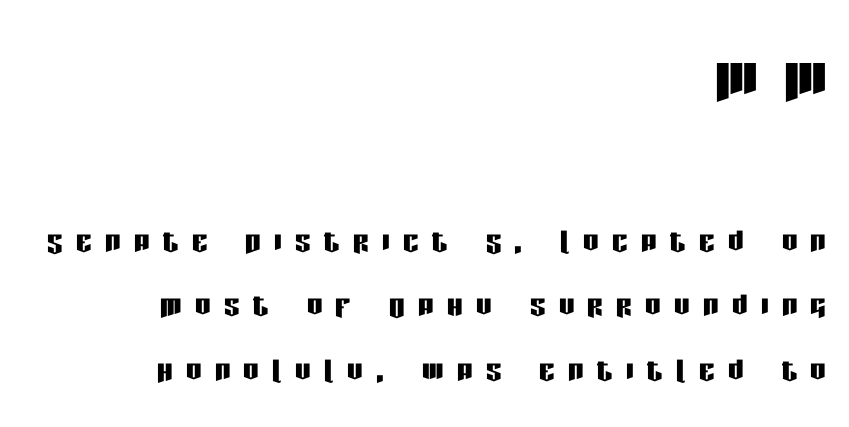
{"serif": "no", "italic": "no", "width": "condensed", "stroke_contrast": "low", "x_height": "large", "monospaced": "no", "underline": "no", "align": "right", "line_spacing": "normal", "line_spacing_ratio": 1.65, "letter_spacing": "wide", "letter_spacing_em": 0.34, "larger_block": "first", "size_ratio": 2.0, "glyph_px": 78}
